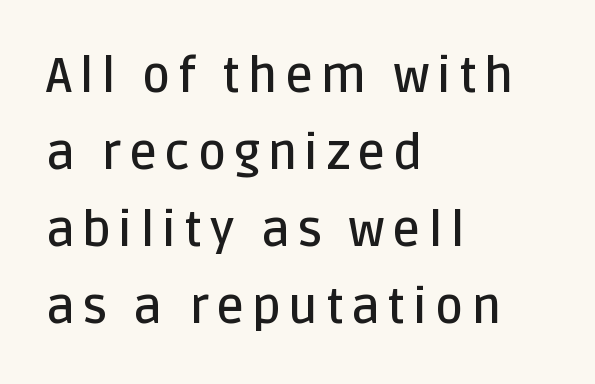
Does the weight exceed regular? Yes, but only to semibold. The letters advance in unequal steps, a hallmark of proportional type. These lines are set flush left with a ragged right edge. The leading is moderate, giving the passage an even texture. The lettering holds an erect, upright posture throughout. The type family on display is of the sans-serif kind.
